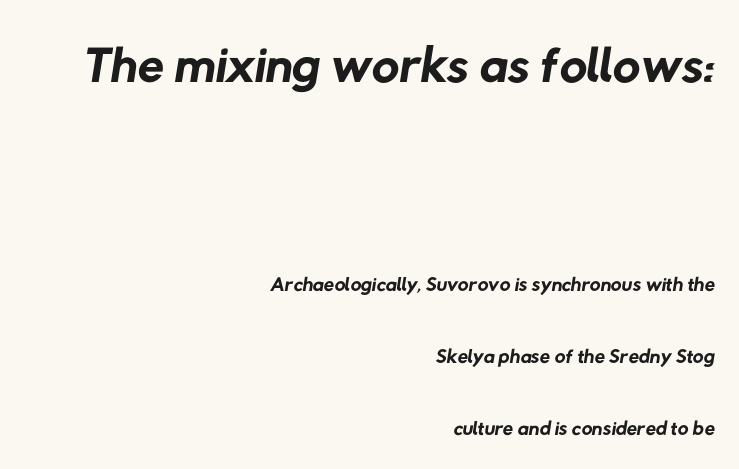
Q: Is the text bold? A: No.
Q: Is the typeface a serif or a sans-serif typeface? A: Sans-serif.
Q: Is the text underlined? A: No.
Q: How is the paragraph aligned? A: Right-aligned.
Q: Is the spacing between letters normal or unusually wide? A: Normal.
Q: Is the spacing between lines tight, normal or loose? A: Loose.
Q: Which block of text is set in a larger size, the first (top) or the second (bottom)? A: The first (top) one.
Q: Width (condensed, normal, or wide)? A: Normal.
Q: Stroke contrast? A: Low.
Q: x-height? A: Medium.
Q: Monospaced? A: No.
